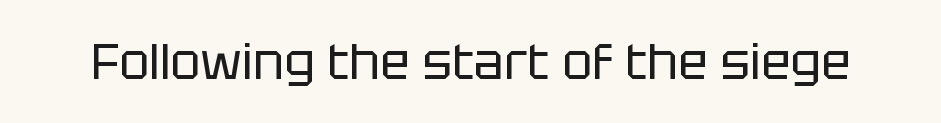
{"serif": "no", "italic": "no", "bold": "no", "weight": "regular", "width": "normal", "stroke_contrast": "low", "x_height": "large", "monospaced": "no", "underline": "no", "letter_spacing": "normal", "letter_spacing_em": 0.0, "glyph_px": 50}
